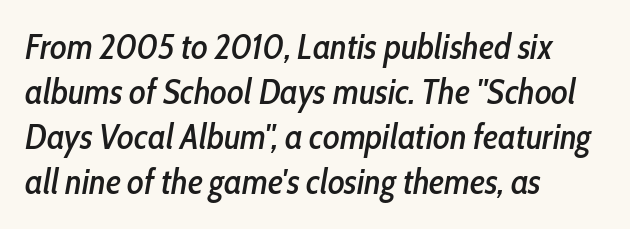
{"italic": "yes", "lean": "right", "slant_degrees": 10, "width": "condensed", "stroke_contrast": "low", "x_height": "medium", "monospaced": "no", "underline": "no", "align": "left", "line_spacing": "normal", "line_spacing_ratio": 1.29, "letter_spacing": "normal", "letter_spacing_em": 0.0, "glyph_px": 35}
